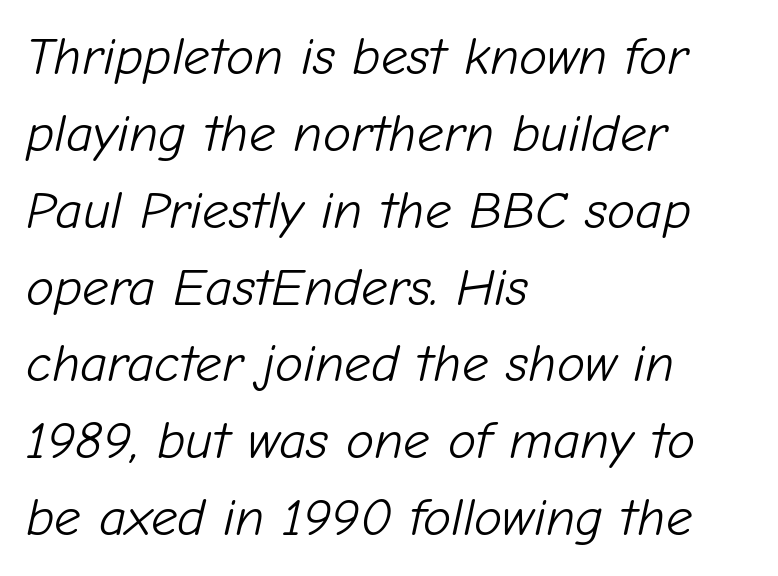
The image shows 53 px light type, italic (leaning right); set left-aligned, normal line spacing (1.45x), normal letter spacing, not underlined; low stroke contrast and a medium x-height.
